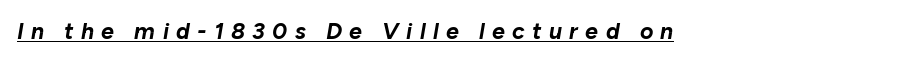
Is the type slanted? Yes — the strokes lean at a clear angle. The typesetting leans heavy: a genuine bold. The lettering is marked with a stroke running underneath it. The rendering inserts visible extra space after every character.
